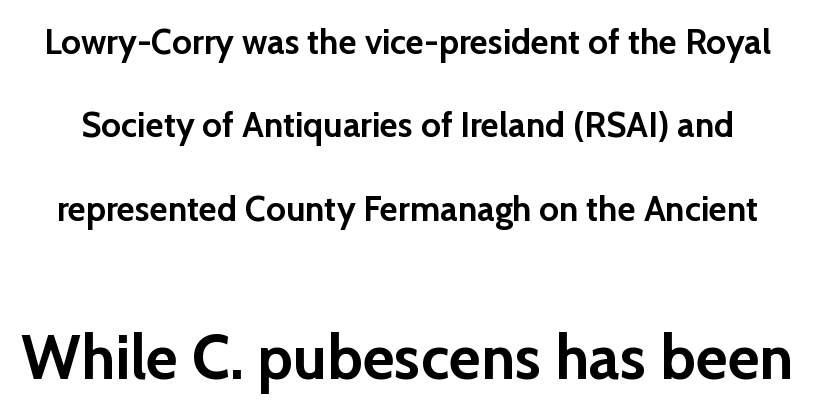
The image shows 62 px semibold sans-serif type, upright; set loose line spacing (2.38x), normal letter spacing, not underlined; the second (bottom) block is 1.77x larger; low stroke contrast and a medium x-height.
